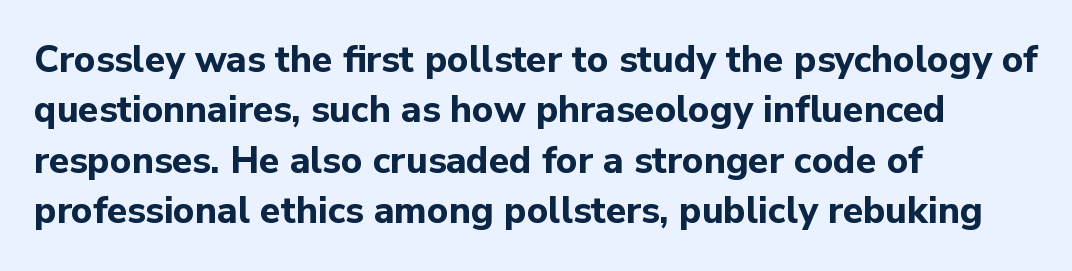
Q: Is the text bold? A: Yes.
Q: Is the text italic (slanted)? A: No, it is upright.
Q: Is the typeface a serif or a sans-serif typeface? A: Sans-serif.
Q: Is the text underlined? A: No.
Q: How is the paragraph aligned? A: Left-aligned.
Q: Is the spacing between letters normal or unusually wide? A: Normal.
Q: Is the spacing between lines tight, normal or loose? A: Normal.
Q: Width (condensed, normal, or wide)? A: Normal.
Q: Stroke contrast? A: Low.
Q: x-height? A: Medium.
Q: Monospaced? A: No.
